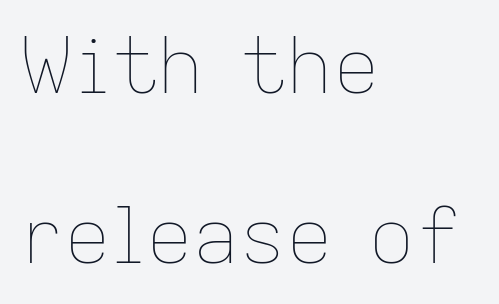
The image shows 78 px thin type, upright; set left-aligned, loose line spacing (2.18x), normal letter spacing, not underlined; low stroke contrast and a medium x-height.
